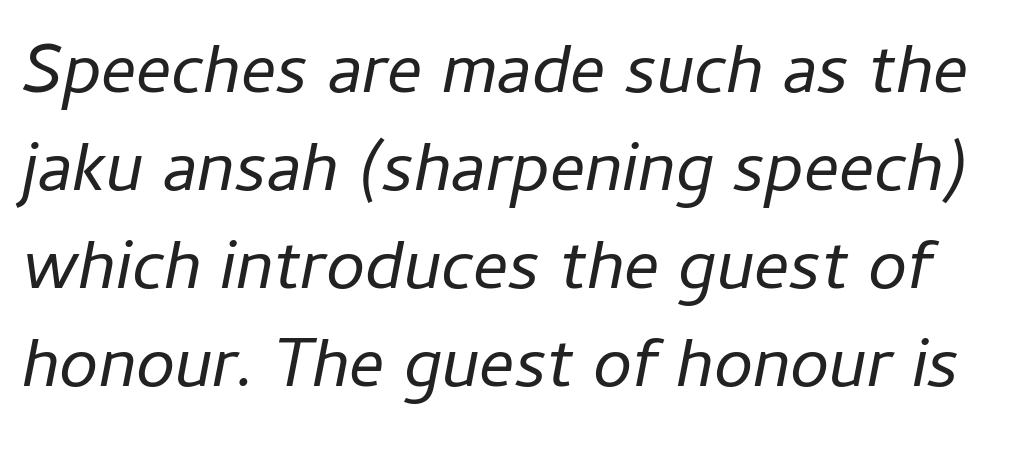
{"italic": "yes", "lean": "right", "slant_degrees": 11, "bold": "no", "weight": "regular", "width": "normal", "stroke_contrast": "low", "x_height": "medium", "monospaced": "no", "underline": "no", "line_spacing": "normal", "line_spacing_ratio": 1.4, "letter_spacing": "normal", "letter_spacing_em": 0.0, "glyph_px": 70}
